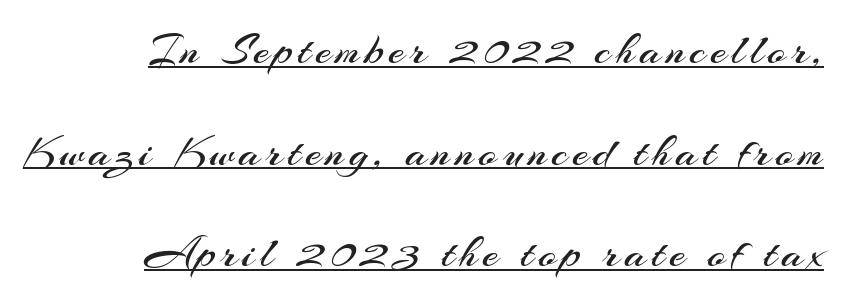
The image shows 46 px regular-weight sans-serif type; set right-aligned, loose line spacing (2.21x), underlined; medium stroke contrast and a small x-height.
